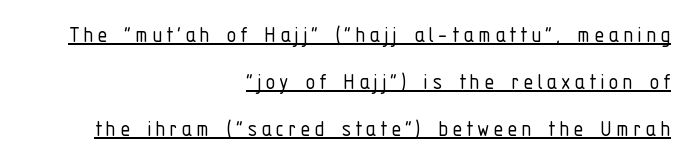
The image shows 25 px text type, upright; set right-aligned, line spacing 1.88x, underlined.
